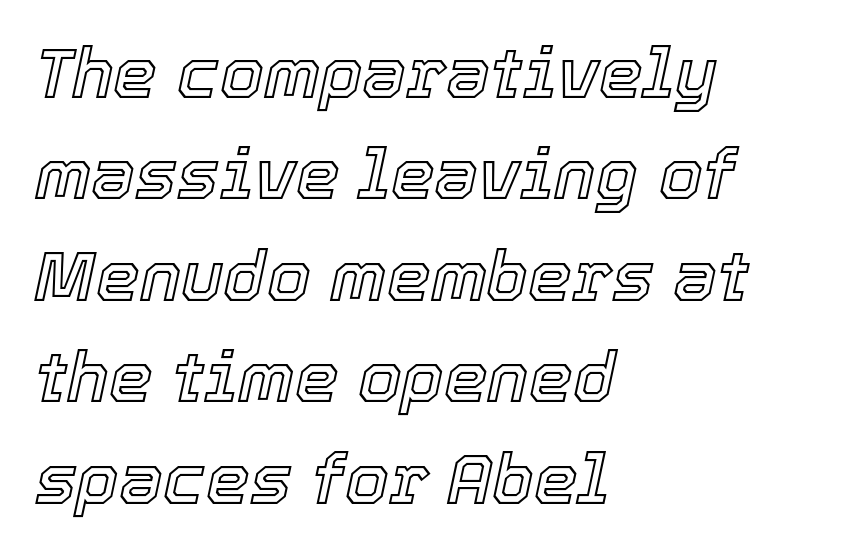
{"italic": "yes", "lean": "right", "slant_degrees": 12, "width": "normal", "x_height": "medium", "monospaced": "no", "underline": "no", "align": "left", "line_spacing": "normal", "line_spacing_ratio": 1.45, "letter_spacing": "normal", "letter_spacing_em": 0.0, "glyph_px": 70}
